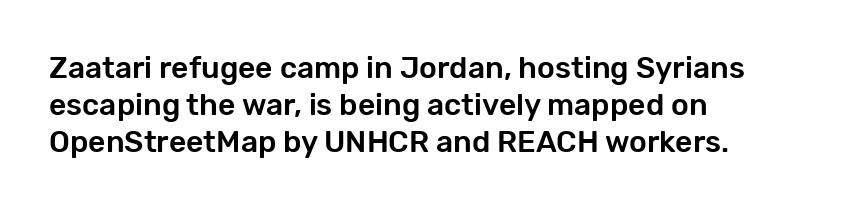
{"serif": "no", "italic": "no", "width": "normal", "stroke_contrast": "low", "x_height": "medium", "monospaced": "no", "underline": "no", "align": "left", "line_spacing_ratio": 1.23, "letter_spacing": "normal", "letter_spacing_em": 0.0, "glyph_px": 30}
